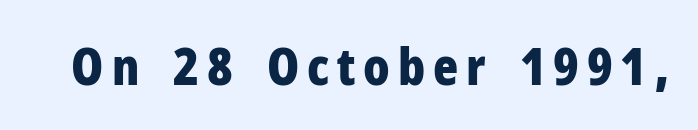
The image shows 52 px bold, condensed sans-serif type, upright; set not underlined; low stroke contrast and a medium x-height.
